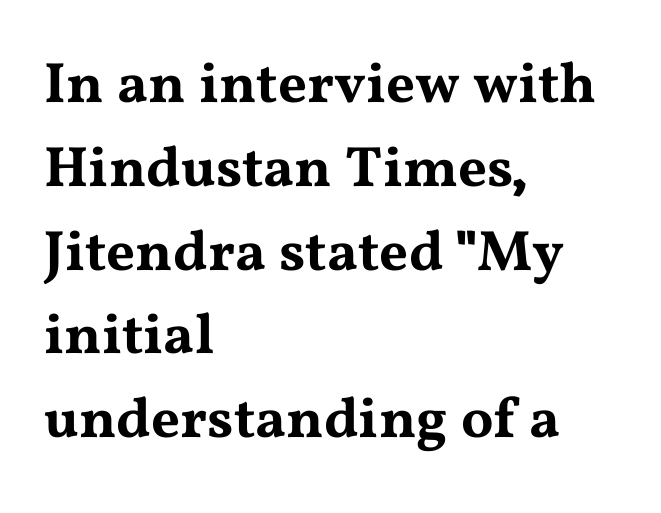
Leading: standard. The space beneath each line is pristine and unruled. A typesetter would call this zero additional tracking. Serifs: yes, visible at the terminals of the letterforms. You could not count columns in this text — the font is proportionally spaced.
